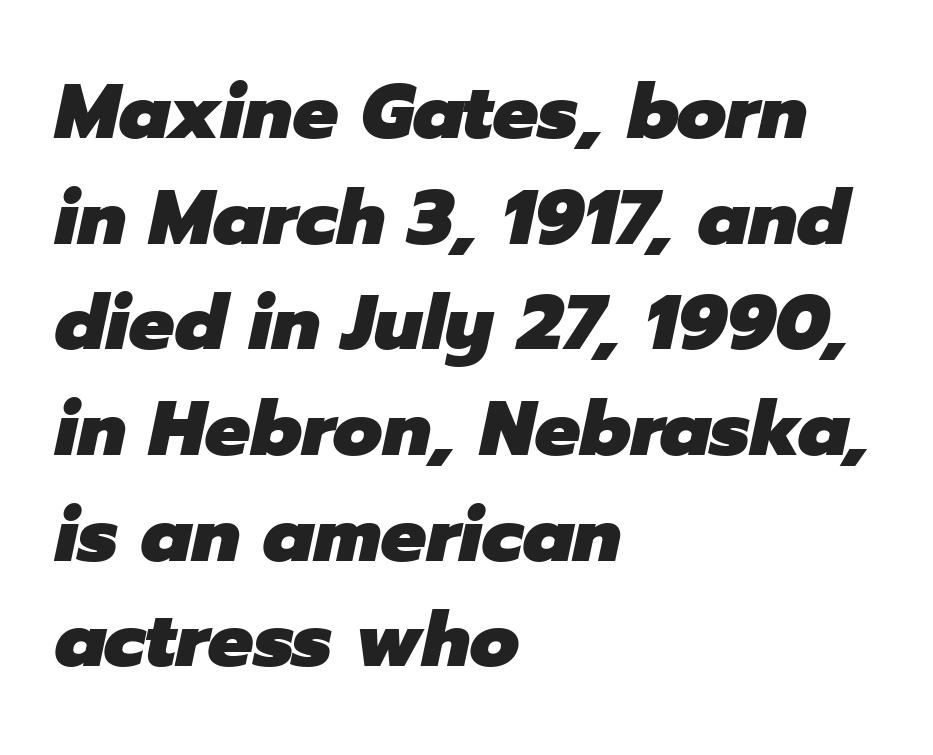
{"italic": "yes", "lean": "right", "slant_degrees": 12, "bold": "yes", "weight": "heavy", "width": "normal", "stroke_contrast": "low", "x_height": "medium", "monospaced": "no", "underline": "no", "align": "left", "line_spacing": "normal", "line_spacing_ratio": 1.39, "letter_spacing": "normal", "letter_spacing_em": 0.0, "glyph_px": 76}
